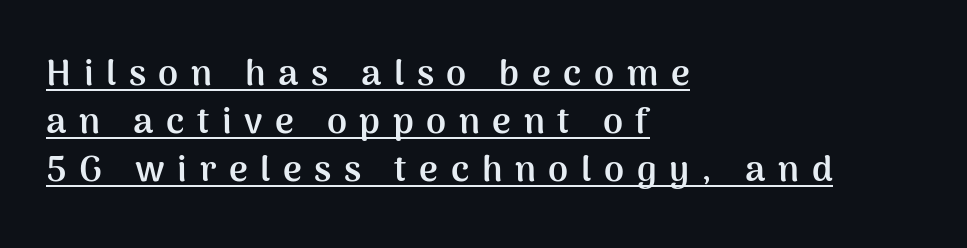
{"serif": "no", "italic": "no", "bold": "yes", "weight": "semibold", "width": "normal", "stroke_contrast": "medium", "x_height": "medium", "monospaced": "no", "underline": "yes", "align": "left", "line_spacing": "normal", "line_spacing_ratio": 1.33, "letter_spacing": "wide", "letter_spacing_em": 0.35, "glyph_px": 36}
